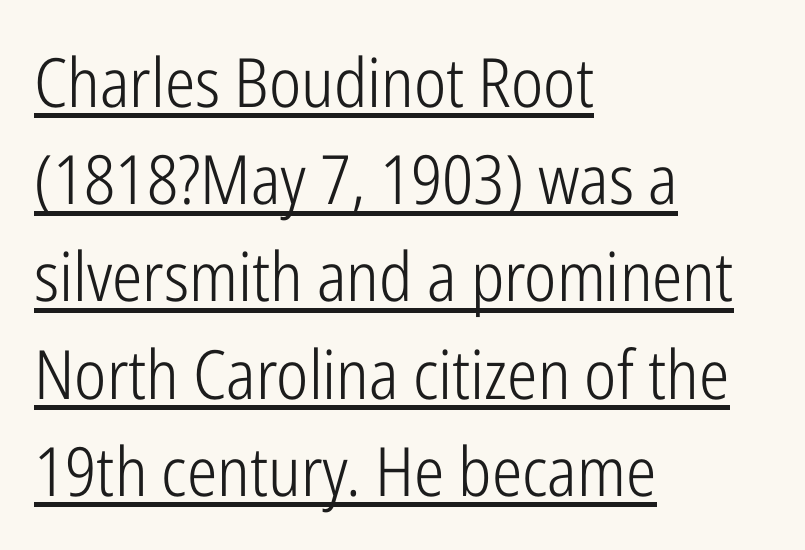
{"serif": "no", "italic": "no", "bold": "no", "weight": "light", "width": "condensed", "stroke_contrast": "low", "x_height": "medium", "monospaced": "no", "underline": "yes", "align": "left", "line_spacing": "normal", "line_spacing_ratio": 1.43, "letter_spacing": "normal", "letter_spacing_em": 0.0, "glyph_px": 68}
